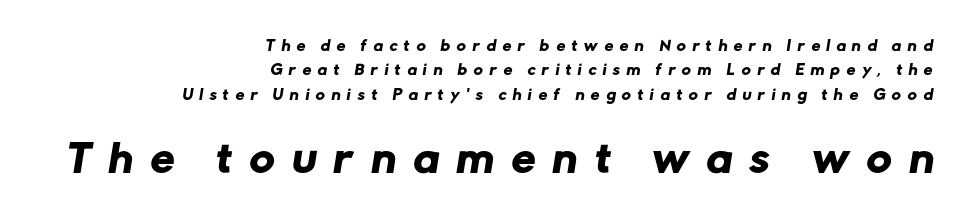
Q: Is the typeface a serif or a sans-serif typeface? A: Sans-serif.
Q: Is the text underlined? A: No.
Q: How is the paragraph aligned? A: Right-aligned.
Q: Is the spacing between letters normal or unusually wide? A: Unusually wide.
Q: Which block of text is set in a larger size, the first (top) or the second (bottom)? A: The second (bottom) one.
Q: Width (condensed, normal, or wide)? A: Normal.
Q: Stroke contrast? A: Low.
Q: x-height? A: Medium.
Q: Monospaced? A: No.
